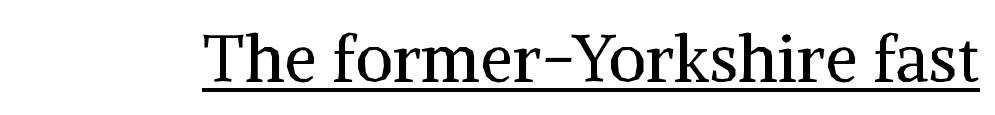
The image shows 66 px regular-weight serif type, upright; set normal letter spacing, underlined; medium stroke contrast and a medium x-height.
